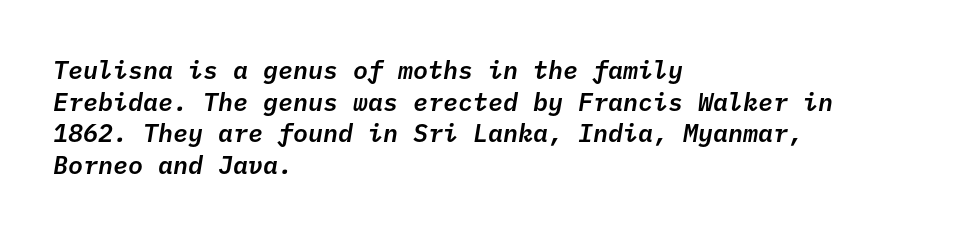
The paragraph has a hard left edge and a soft right edge. Italic? Definitely — the glyphs are oblique. Bare-footed words on every line. Vertical spacing — default. The type is set solid horizontally, with unmodified tracking.
